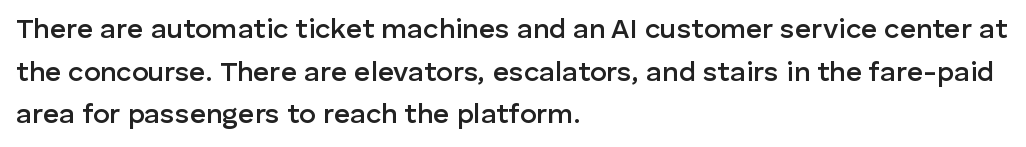
This is sans-serif lettering, the kind often seen on screens and signage. A roman cut, with each character standing at attention. Clear beneath every line of the passage. Semibold letterforms, between regular and bold. The passage shown is typed in a proportional face where columns would drift.
